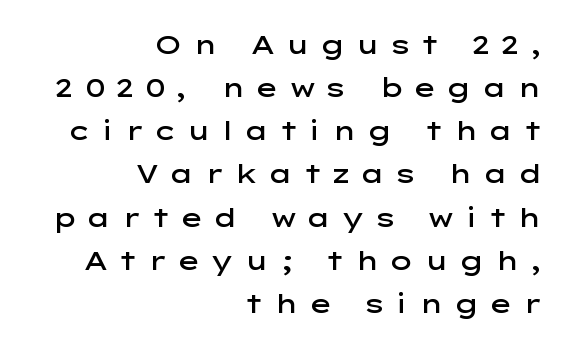
{"italic": "no", "bold": "semi", "underline": "no", "align": "right", "line_spacing": "normal", "line_spacing_ratio": 1.66, "letter_spacing": "wide", "letter_spacing_em": 0.35, "glyph_px": 26}
